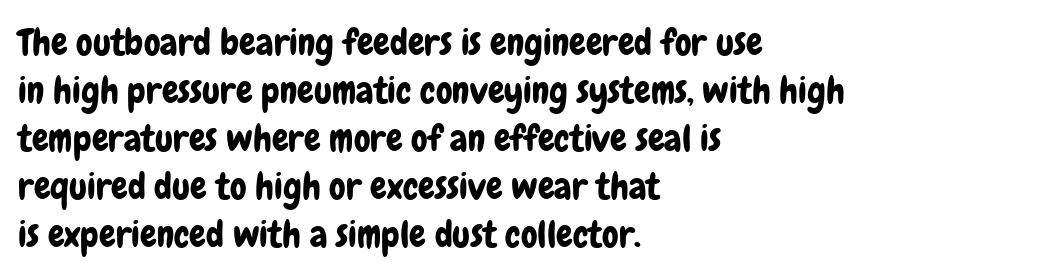
{"serif": "no", "italic": "no", "width": "condensed", "stroke_contrast": "low", "x_height": "medium", "monospaced": "no", "underline": "no", "align": "left", "line_spacing": "normal", "line_spacing_ratio": 1.3, "letter_spacing": "normal", "letter_spacing_em": 0.0, "glyph_px": 37}
